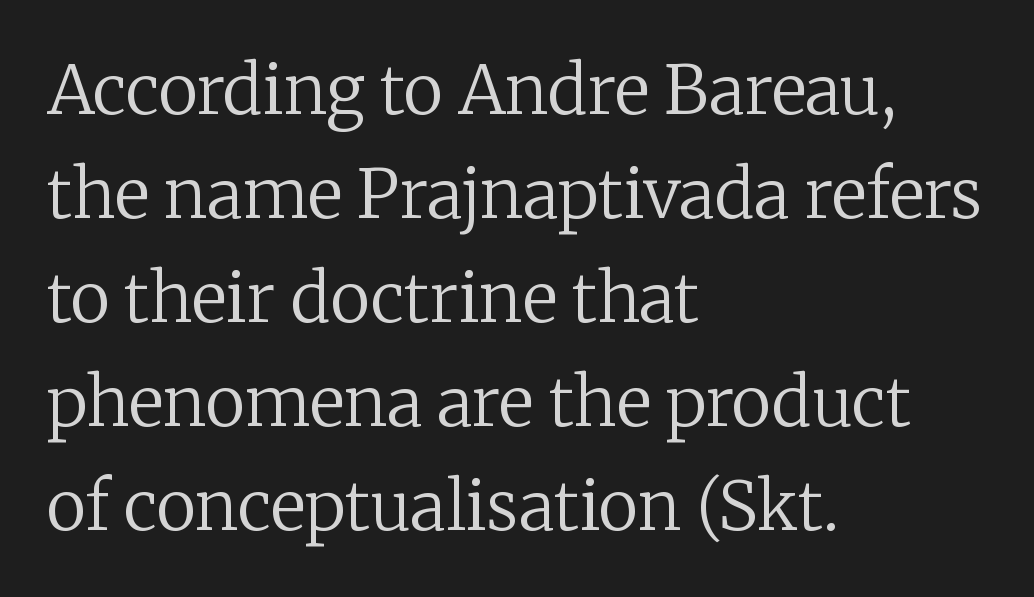
Horizontal alignment here is leftward, the default for most running prose. On a weight scale, this lands at 450 or below. Look at the tracking — it's just the regular setting, nothing added. The font's upright variant was chosen for this text. Note the varied advance widths — an 'i' is clearly narrower than an 'm'. Quick note: underline off.
